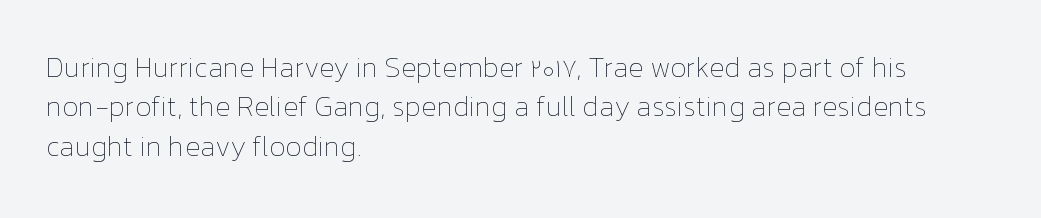
Q: Is the text bold? A: No.
Q: Is the text italic (slanted)? A: No, it is upright.
Q: Is the text underlined? A: No.
Q: How is the paragraph aligned? A: Left-aligned.
Q: Is the spacing between letters normal or unusually wide? A: Normal.
Q: Is the spacing between lines tight, normal or loose? A: Normal.
Q: Width (condensed, normal, or wide)? A: Normal.
Q: Stroke contrast? A: Low.
Q: x-height? A: Medium.
Q: Monospaced? A: No.
